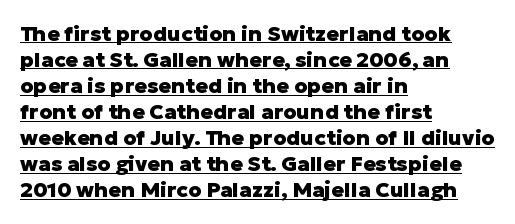
{"italic": "no", "bold": "yes", "underline": "yes", "align": "left", "line_spacing_ratio": 1.24, "letter_spacing": "normal", "letter_spacing_em": 0.0, "glyph_px": 21}
